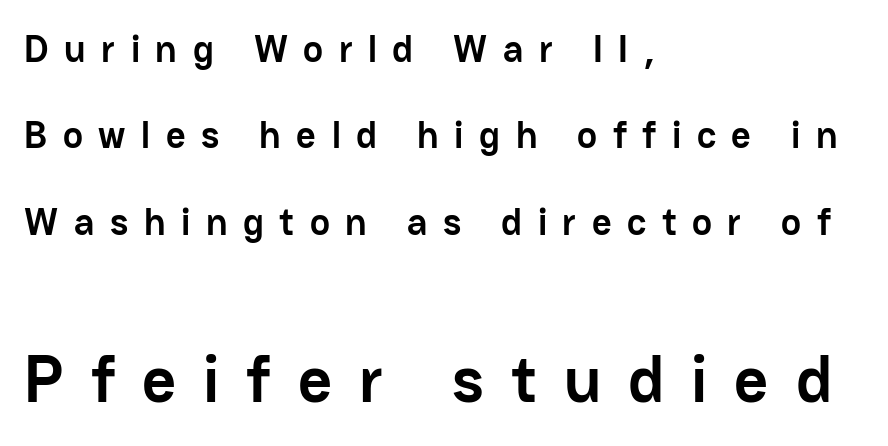
The image shows 66 px semibold sans-serif type, upright; set left-aligned, loose line spacing (2.27x), unusually wide letter spacing (+0.41 em), not underlined; the second (bottom) block is 1.74x larger; low stroke contrast and a medium x-height.
